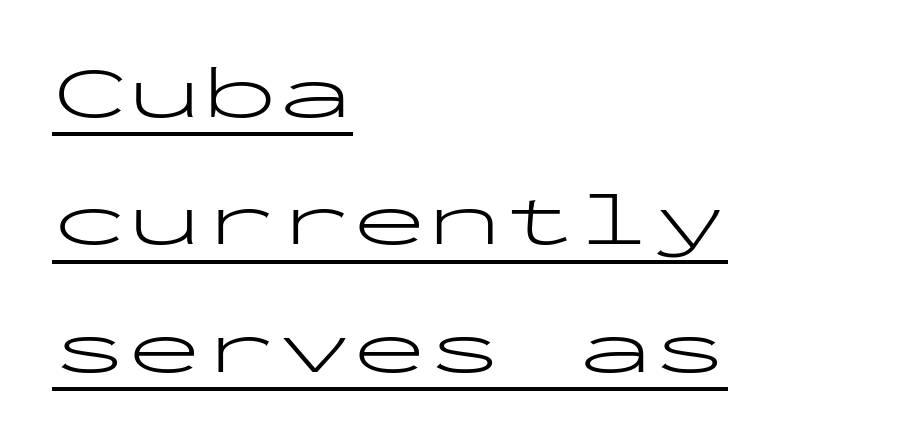
{"serif": "no", "italic": "no", "bold": "no", "weight": "light", "width": "wide", "stroke_contrast": "low", "x_height": "medium", "monospaced": "yes", "underline": "yes", "align": "left", "line_spacing": "normal", "line_spacing_ratio": 1.7, "letter_spacing": "normal", "letter_spacing_em": 0.0, "glyph_px": 75}
